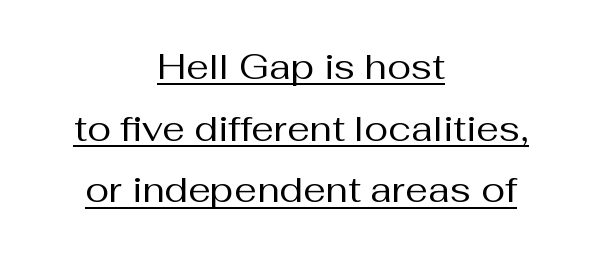
{"serif": "no", "italic": "no", "bold": "no", "weight": "regular", "width": "normal", "stroke_contrast": "medium", "x_height": "medium", "monospaced": "no", "underline": "yes", "align": "center", "line_spacing_ratio": 1.71, "letter_spacing": "normal", "letter_spacing_em": 0.0, "glyph_px": 36}
